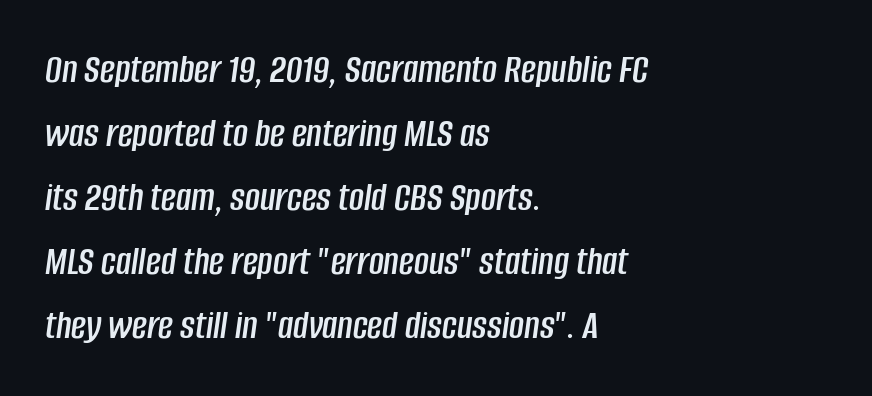
The image shows 41 px condensed type, italic (leaning right); set left-aligned, normal line spacing (1.56x), normal letter spacing, not underlined; low stroke contrast and a large x-height.
